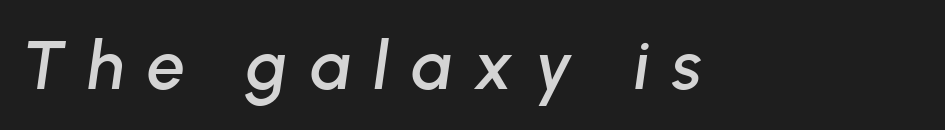
{"italic": "yes", "lean": "right", "slant_degrees": 8, "width": "normal", "stroke_contrast": "low", "x_height": "medium", "monospaced": "no", "underline": "no", "letter_spacing": "wide", "letter_spacing_em": 0.33, "glyph_px": 68}
